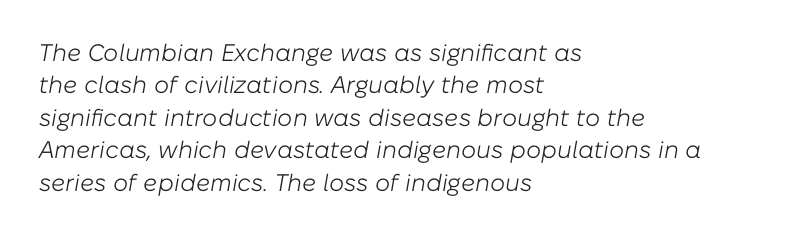
Q: Is the text bold? A: No.
Q: Is the text italic (slanted)? A: Yes, it leans right by about 10 degrees.
Q: Is the text underlined? A: No.
Q: How is the paragraph aligned? A: Left-aligned.
Q: Is the spacing between letters normal or unusually wide? A: Normal.
Q: Is the spacing between lines tight, normal or loose? A: Normal.
